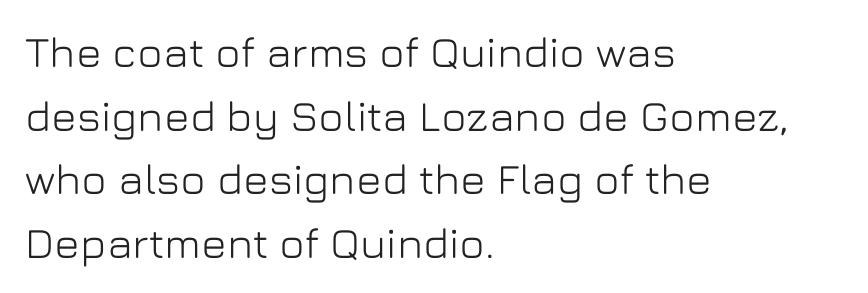
Leading: standard. Where is the straight margin? On the left. These lines are rendered in a variable-pitch font. Inter-character spacing is left at the font's built-in metrics. Tall strokes in this sample are plumb rather than angled. Serif or sans? Sans — the stroke terminals are bare.
